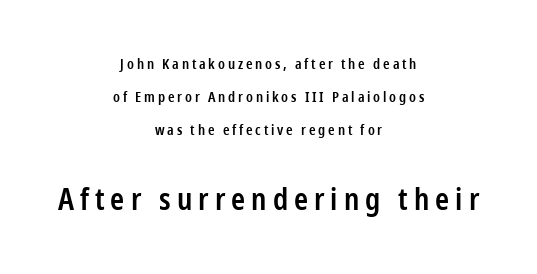
The image shows 30 px semibold, condensed sans-serif type, upright; set centered, loose line spacing (2.36x), unusually wide letter spacing (+0.2 em), not underlined; the second (bottom) block is 2.14x larger; low stroke contrast and a medium x-height.
